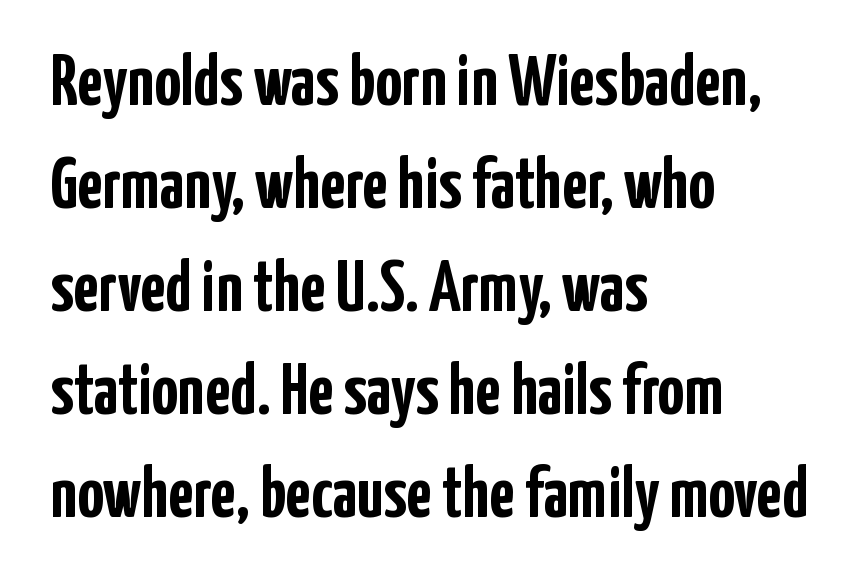
{"serif": "no", "italic": "no", "bold": "yes", "weight": "semibold", "width": "condensed", "stroke_contrast": "low", "x_height": "medium", "monospaced": "no", "underline": "no", "align": "left", "line_spacing": "normal", "line_spacing_ratio": 1.41, "letter_spacing": "normal", "letter_spacing_em": 0.0, "glyph_px": 73}
